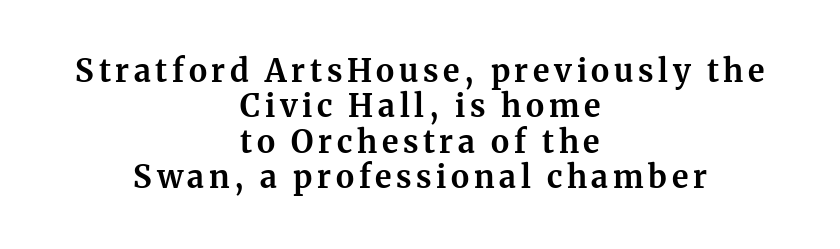
Q: Is the text bold? A: Yes.
Q: Is the text italic (slanted)? A: No, it is upright.
Q: Is the typeface a serif or a sans-serif typeface? A: Serif.
Q: Is the text underlined? A: No.
Q: How is the paragraph aligned? A: Centered.
Q: Is the spacing between lines tight, normal or loose? A: Tight.
Q: Width (condensed, normal, or wide)? A: Normal.
Q: Stroke contrast? A: Medium.
Q: x-height? A: Medium.
Q: Monospaced? A: No.
